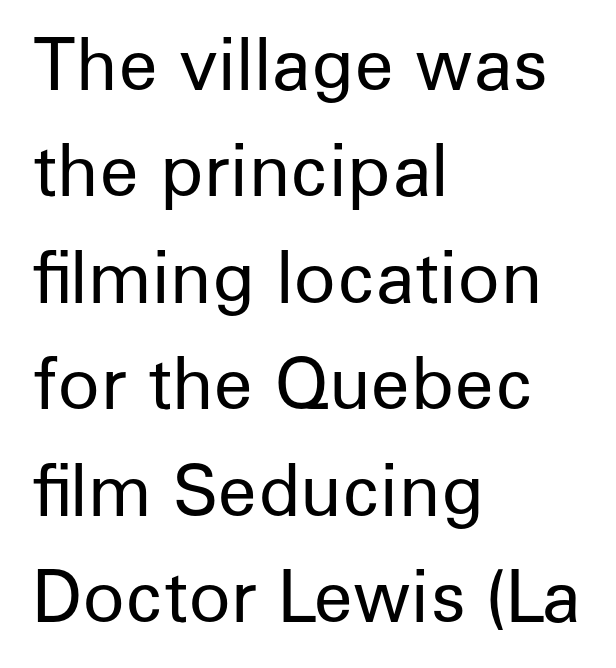
Notice how the passage keeps a crisp vertical edge on the left only. Rows of type keep a routine distance in the vertical direction. There is no visible air inserted between adjacent glyphs. This is not heavy type; no bold has been used. The words here are not underlined.
